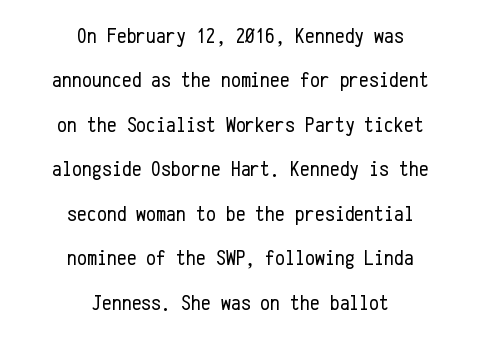
{"italic": "no", "bold": "no", "underline": "no", "align": "center", "line_spacing": "loose", "line_spacing_ratio": 2.02, "letter_spacing": "normal", "letter_spacing_em": 0.0, "glyph_px": 22}
